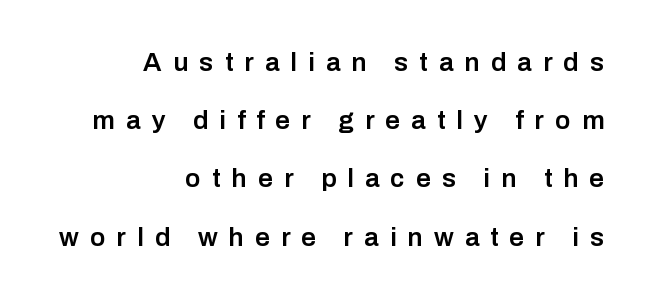
{"italic": "no", "bold": "semi", "underline": "no", "align": "right", "line_spacing": "loose", "line_spacing_ratio": 2.24, "letter_spacing": "wide", "letter_spacing_em": 0.43, "glyph_px": 26}
